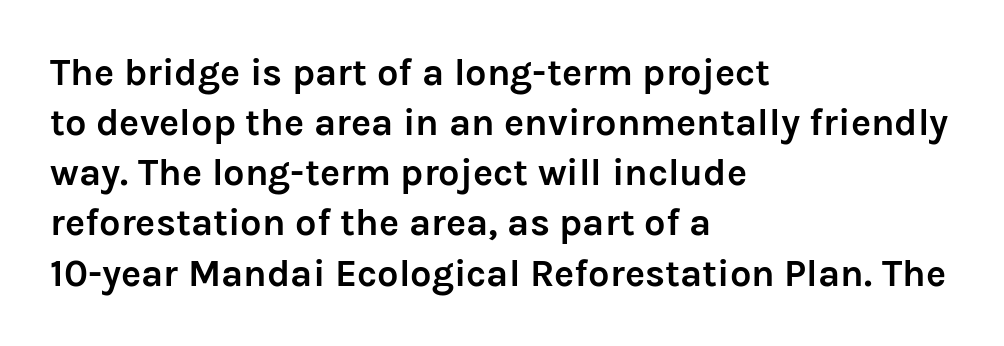
Q: Is the text bold? A: Yes.
Q: Is the text italic (slanted)? A: No, it is upright.
Q: Is the typeface a serif or a sans-serif typeface? A: Sans-serif.
Q: Is the text underlined? A: No.
Q: How is the paragraph aligned? A: Left-aligned.
Q: Is the spacing between letters normal or unusually wide? A: Normal.
Q: Is the spacing between lines tight, normal or loose? A: Normal.
Q: Width (condensed, normal, or wide)? A: Normal.
Q: Stroke contrast? A: Low.
Q: x-height? A: Medium.
Q: Monospaced? A: No.
